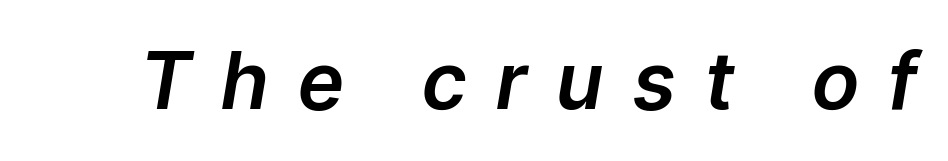
{"italic": "yes", "lean": "right", "slant_degrees": 9, "width": "normal", "stroke_contrast": "low", "x_height": "medium", "monospaced": "no", "underline": "no", "letter_spacing": "wide", "letter_spacing_em": 0.4, "glyph_px": 79}
